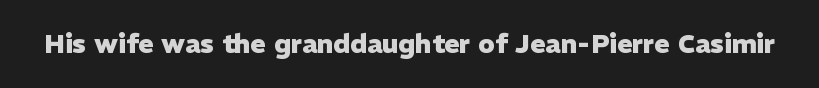
Only glyphs here, with clear space below each row. Rendered with straight, roman letterforms. The glyphs have the mass of a bold cut. Observe the ordinary spacing: letters are neighbours, not strangers.
